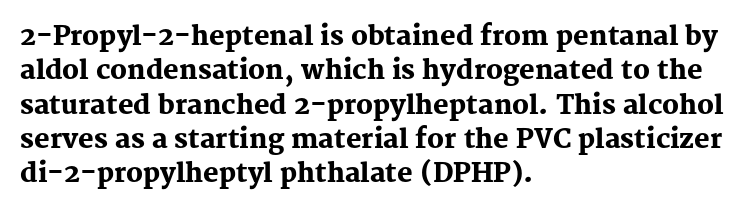
Words appear dense and cohesive because spacing is normal. Typeset ragged right — the left edge is the straight one. This sample keeps an unexceptional amount of space between lines. A clean baseline with only descenders dipping below it. Notice how thick the strokes are: this is what a full bold looks like. This is the regular roman posture of the typeface.
